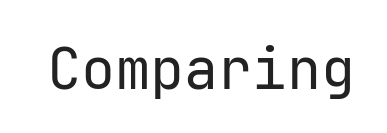
These glyphs show unthickened strokes, regular width or finer. The face used here is a sans, in the tradition of grotesques and geometrics. The face used here is monospaced, like something from a code editor. Glyph-to-glyph distance matches everyday printed text. Is there any slant? The stems are plumb.
